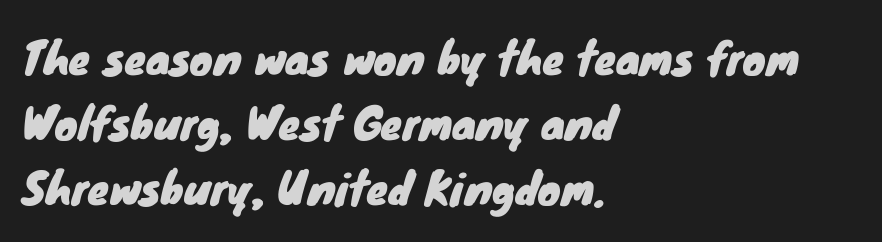
Q: Is the typeface a serif or a sans-serif typeface? A: Sans-serif.
Q: Is the text underlined? A: No.
Q: How is the paragraph aligned? A: Left-aligned.
Q: Is the spacing between letters normal or unusually wide? A: Normal.
Q: Is the spacing between lines tight, normal or loose? A: Normal.
Q: Width (condensed, normal, or wide)? A: Normal.
Q: Stroke contrast? A: Low.
Q: x-height? A: Small.
Q: Monospaced? A: No.
